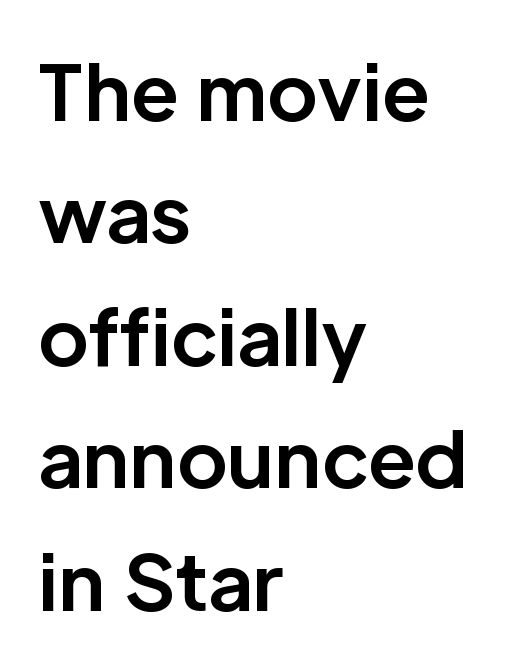
{"serif": "no", "italic": "no", "bold": "yes", "weight": "bold", "width": "normal", "stroke_contrast": "low", "x_height": "medium", "monospaced": "no", "underline": "no", "align": "left", "line_spacing": "normal", "line_spacing_ratio": 1.59, "letter_spacing": "normal", "letter_spacing_em": 0.0, "glyph_px": 77}
